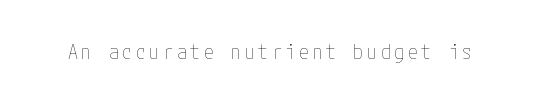
Q: Is the text bold? A: No.
Q: Is the text italic (slanted)? A: No, it is upright.
Q: Is the text underlined? A: No.
